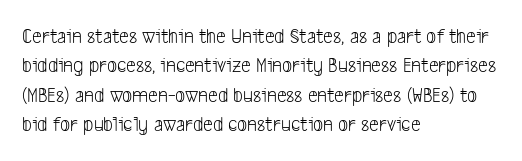
The image shows 22 px text type; set left-aligned, normal line spacing (1.34x), normal letter spacing, not underlined.
